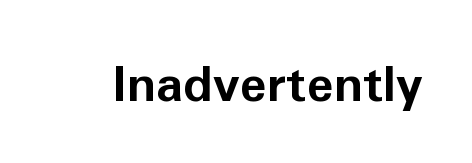
Caption: bold face, heavy strokes. The space beneath each line is pristine and unruled. The letters advance in unequal steps, a hallmark of proportional type. You can tell from the bare stems that sans-serif type was used. If you drew a line through each stem, it would be perfectly vertical.
